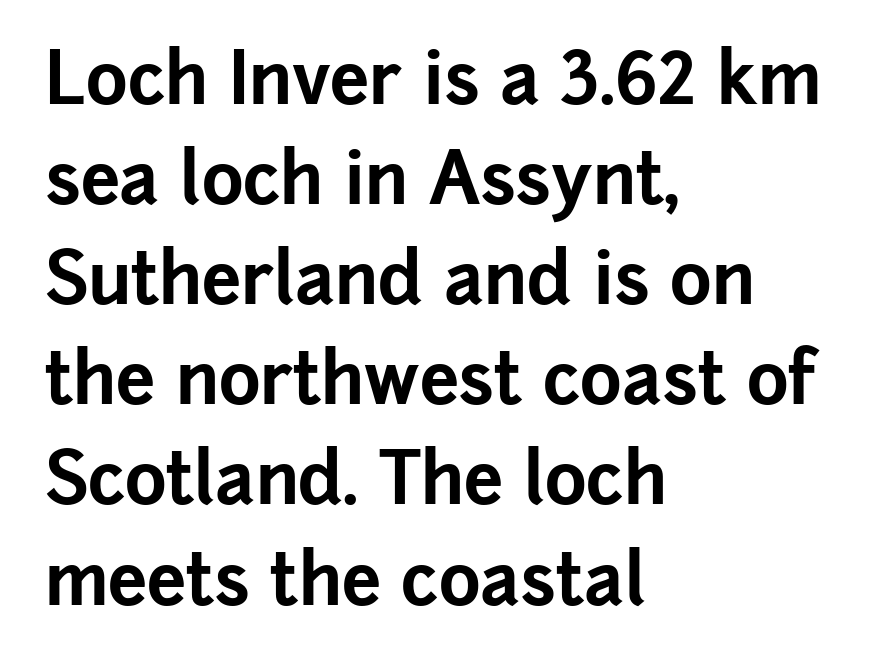
{"serif": "no", "italic": "no", "bold": "yes", "weight": "bold", "width": "normal", "stroke_contrast": "low", "x_height": "medium", "monospaced": "no", "underline": "no", "align": "left", "line_spacing": "normal", "line_spacing_ratio": 1.41, "letter_spacing": "normal", "letter_spacing_em": 0.0, "glyph_px": 71}
